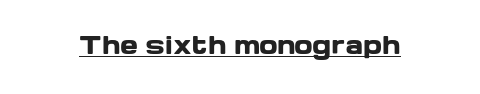
{"italic": "no", "bold": "yes", "underline": "yes", "letter_spacing": "normal", "letter_spacing_em": 0.0, "glyph_px": 24}
